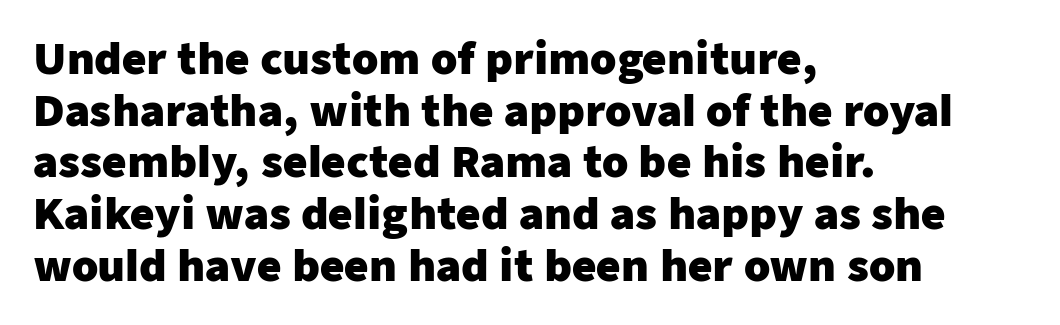
Words appear dense and cohesive because spacing is normal. Check under the words: just untouched page. Type style note: lacks serifs. Think of a printed novel: that variable character pitch is what you see here.
